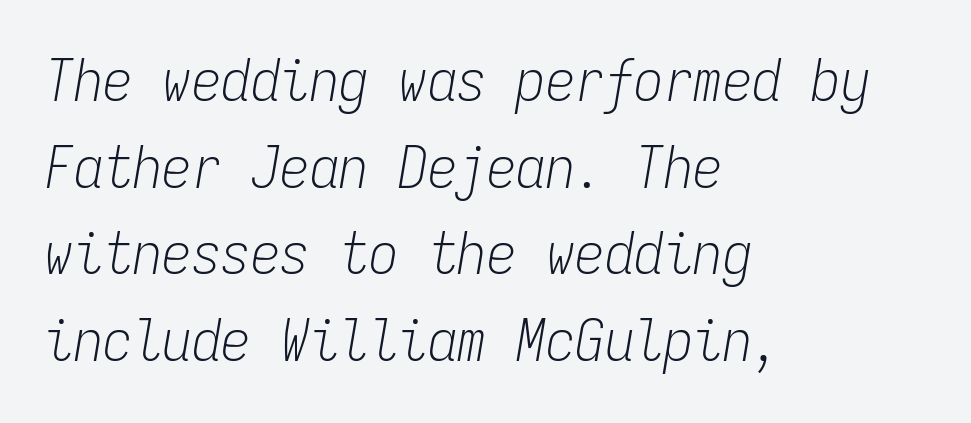
{"italic": "yes", "lean": "right", "slant_degrees": 9, "bold": "no", "weight": "light", "width": "condensed", "stroke_contrast": "low", "x_height": "medium", "monospaced": "yes", "underline": "no", "align": "left", "line_spacing": "normal", "line_spacing_ratio": 1.47, "letter_spacing": "normal", "letter_spacing_em": 0.0, "glyph_px": 59}
